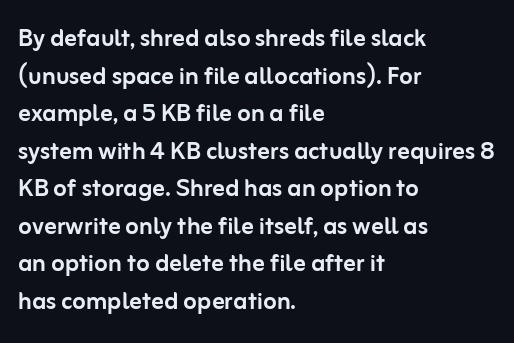
{"serif": "no", "italic": "no", "width": "normal", "stroke_contrast": "low", "x_height": "medium", "monospaced": "no", "underline": "no", "align": "left", "line_spacing_ratio": 1.21, "letter_spacing": "normal", "letter_spacing_em": 0.0, "glyph_px": 31}
